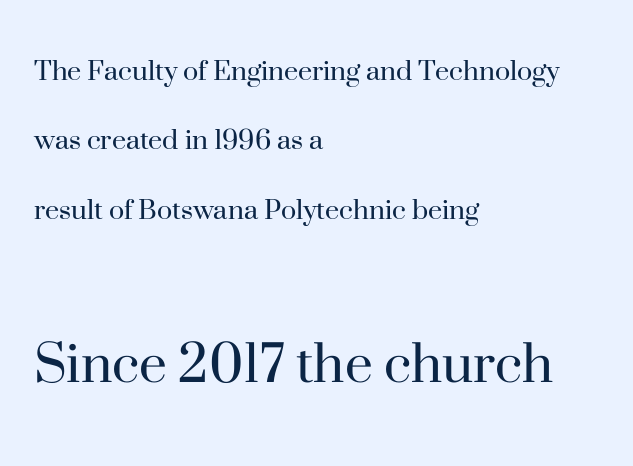
The image shows 63 px regular-weight serif type, upright; set left-aligned, loose line spacing (2.17x), normal letter spacing, not underlined; the second (bottom) block is 1.97x larger; high stroke contrast and a small x-height.
